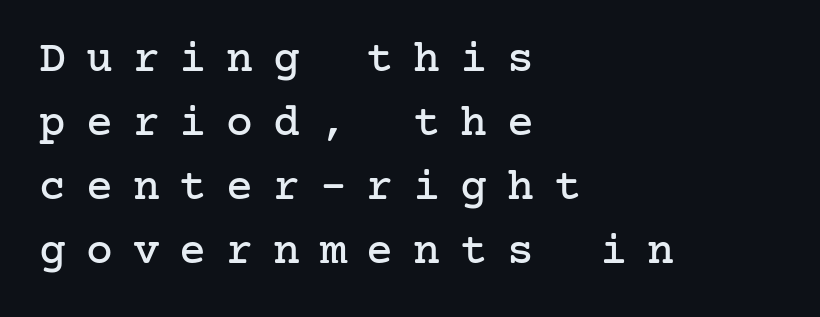
The image shows 45 px serif type, upright; set left-aligned, normal line spacing (1.42x), unusually wide letter spacing (+0.44 em), not underlined; low stroke contrast and a medium x-height.
